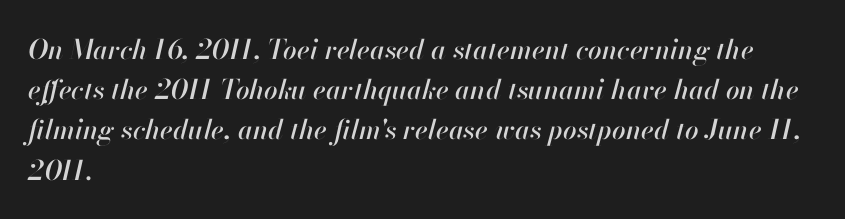
Evenly set lines give the paragraph a standard silhouette. Honestly, the letter spacing is just normal — you wouldn't notice it. Yep, that's italic — everything's leaning. The string is rendered with underlining switched off. Short and long lines alike share a common starting point at left.
